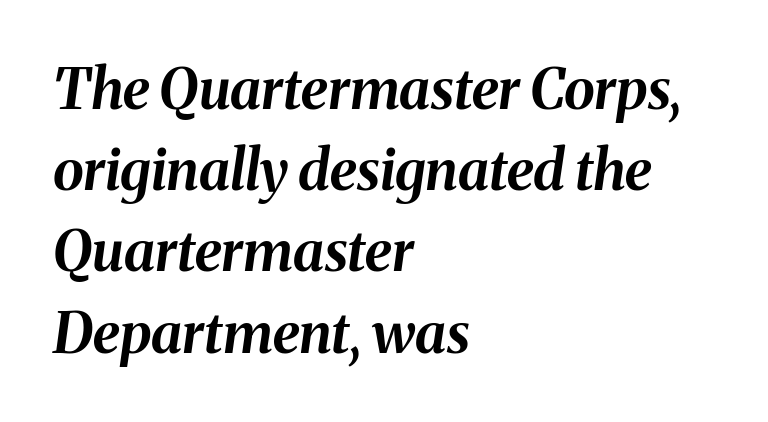
Q: Is the text bold? A: Yes.
Q: Is the text italic (slanted)? A: Yes, it leans right by about 8 degrees.
Q: Is the text underlined? A: No.
Q: How is the paragraph aligned? A: Left-aligned.
Q: Is the spacing between letters normal or unusually wide? A: Normal.
Q: Is the spacing between lines tight, normal or loose? A: Normal.
Q: Width (condensed, normal, or wide)? A: Normal.
Q: Stroke contrast? A: Medium.
Q: x-height? A: Medium.
Q: Monospaced? A: No.
